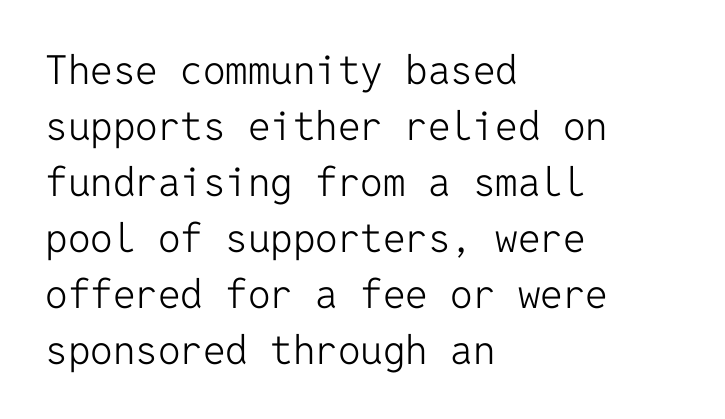
Looks like terminal output: every glyph gets an equal slot. Italic? Not at all — the glyphs are vertical. The characters display no serif detailing; their extremities are plain. Type without underlining.
